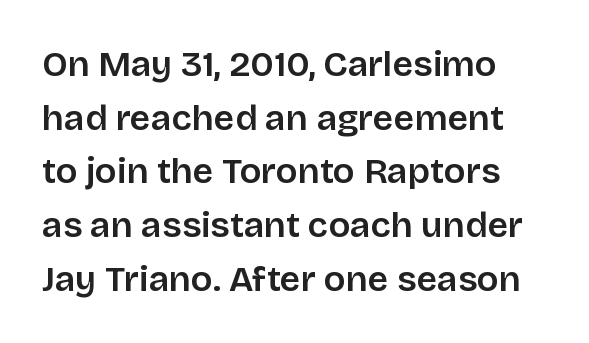
The image shows 36 px sans-serif type, upright; set normal line spacing (1.49x), normal letter spacing, not underlined; low stroke contrast and a large x-height.
